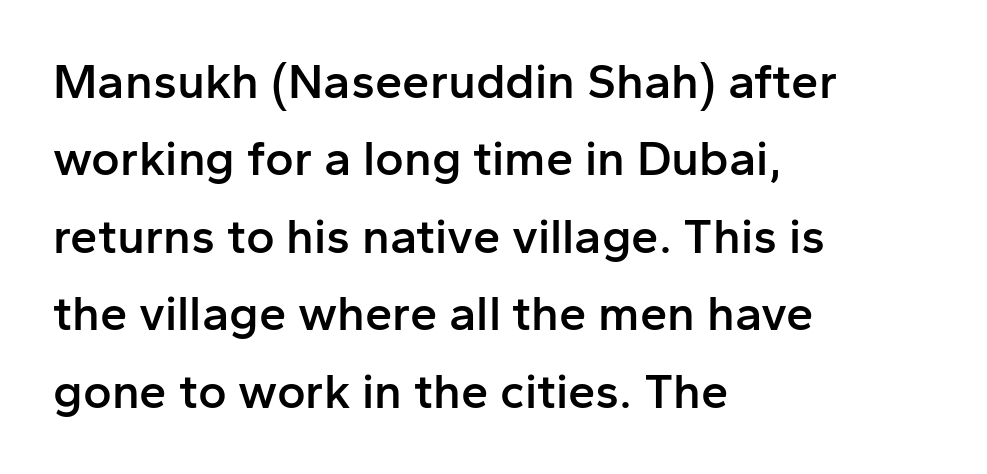
The image shows 49 px semibold sans-serif type, upright; set left-aligned, normal line spacing (1.58x), normal letter spacing, not underlined; low stroke contrast and a medium x-height.
